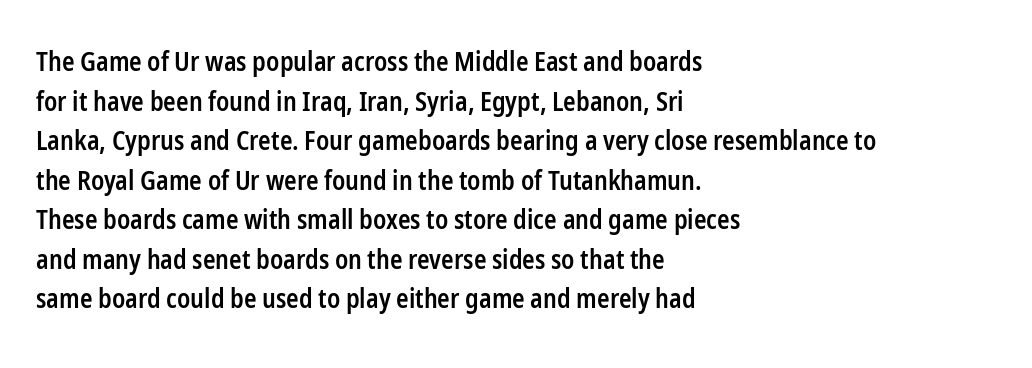
{"italic": "no", "bold": "semi", "underline": "no", "align": "left", "line_spacing": "normal", "line_spacing_ratio": 1.52, "letter_spacing": "normal", "letter_spacing_em": 0.0, "glyph_px": 26}
